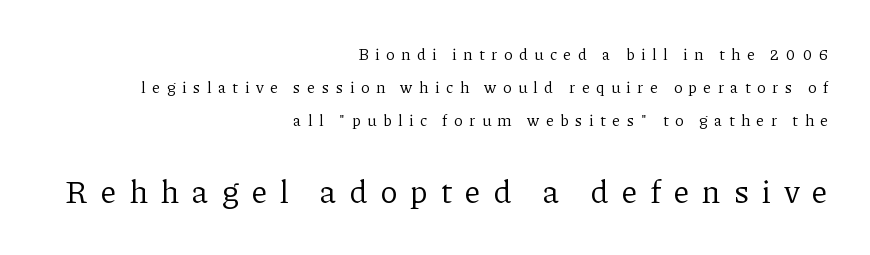
The image shows 32 px regular-weight serif type, upright; set right-aligned, loose line spacing (2.07x), unusually wide letter spacing (+0.41 em), not underlined; the second (bottom) block is 2.0x larger; low stroke contrast and a medium x-height.
